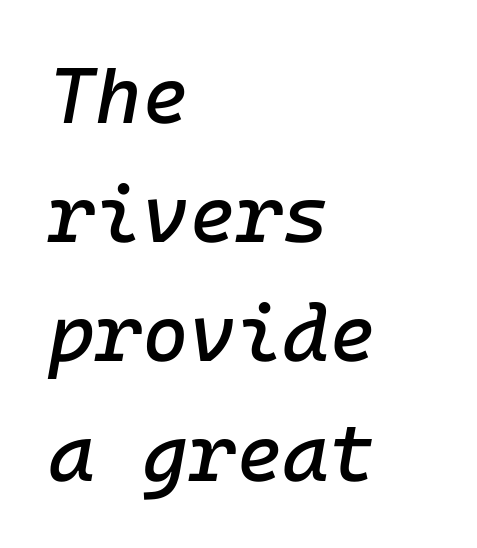
Q: Is the text italic (slanted)? A: Yes, it leans right by about 10 degrees.
Q: Is the text underlined? A: No.
Q: How is the paragraph aligned? A: Left-aligned.
Q: Is the spacing between letters normal or unusually wide? A: Normal.
Q: Is the spacing between lines tight, normal or loose? A: Normal.
Q: Width (condensed, normal, or wide)? A: Normal.
Q: Stroke contrast? A: Low.
Q: x-height? A: Medium.
